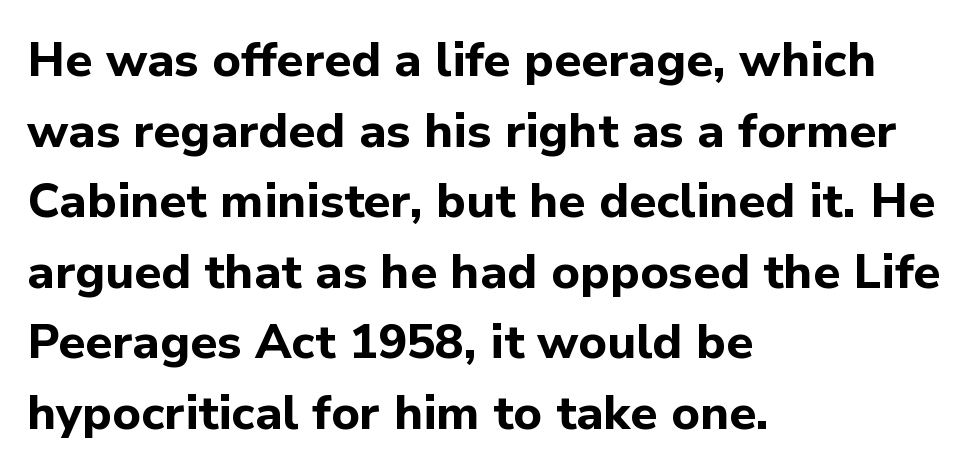
{"serif": "no", "italic": "no", "bold": "yes", "weight": "bold", "width": "normal", "stroke_contrast": "low", "x_height": "medium", "monospaced": "no", "underline": "no", "align": "left", "line_spacing": "normal", "line_spacing_ratio": 1.47, "letter_spacing": "normal", "letter_spacing_em": 0.0, "glyph_px": 48}
